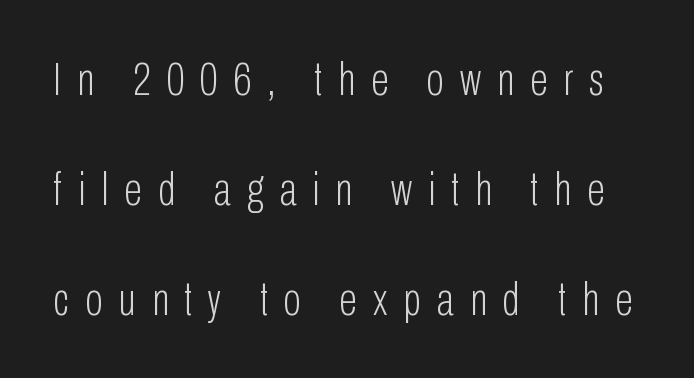
How are the letters spaced? Widely, with obvious added tracking. The lettering stays uniformly vertical, giving the passage a roman look. Here the designer chose a conventional face with non-uniform glyph widths. The designer dialed line spacing up above the default. Rule under the text: the space is simply empty. This is not heavy type; no bold has been used.
